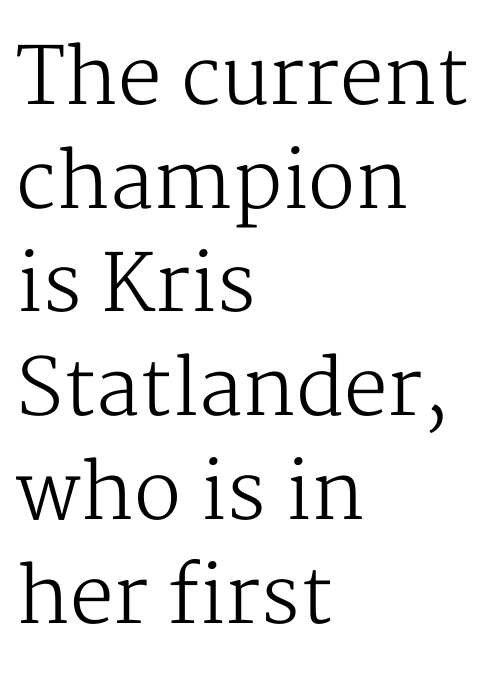
Q: Is the text bold? A: No.
Q: Is the text italic (slanted)? A: No, it is upright.
Q: Is the typeface a serif or a sans-serif typeface? A: Serif.
Q: Is the text underlined? A: No.
Q: How is the paragraph aligned? A: Left-aligned.
Q: Is the spacing between letters normal or unusually wide? A: Normal.
Q: Is the spacing between lines tight, normal or loose? A: Normal.
Q: Width (condensed, normal, or wide)? A: Normal.
Q: Stroke contrast? A: Medium.
Q: x-height? A: Medium.
Q: Monospaced? A: No.
